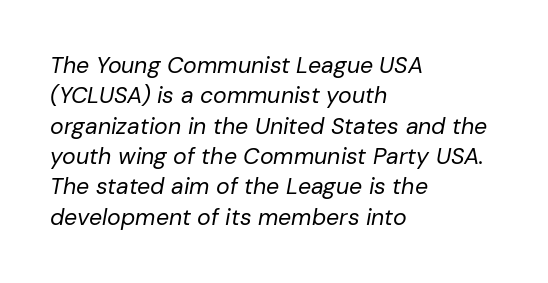
Q: Is the text bold? A: No.
Q: Is the text italic (slanted)? A: Yes, it leans right by about 10 degrees.
Q: Is the text underlined? A: No.
Q: How is the paragraph aligned? A: Left-aligned.
Q: Is the spacing between letters normal or unusually wide? A: Normal.
Q: Is the spacing between lines tight, normal or loose? A: Normal.
